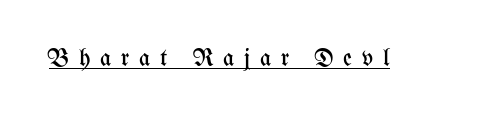
The image shows 24 px text type, upright; set unusually wide letter spacing (+0.41 em), underlined.
